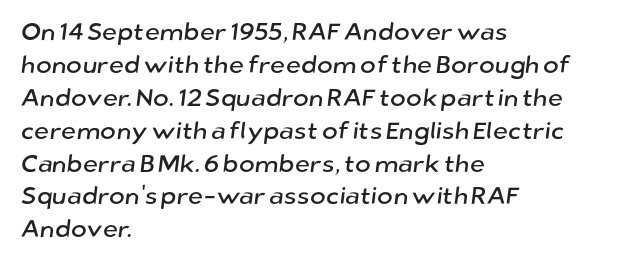
{"underline": "no", "align": "left", "line_spacing": "normal", "line_spacing_ratio": 1.37, "letter_spacing": "normal", "letter_spacing_em": 0.0, "glyph_px": 24}
